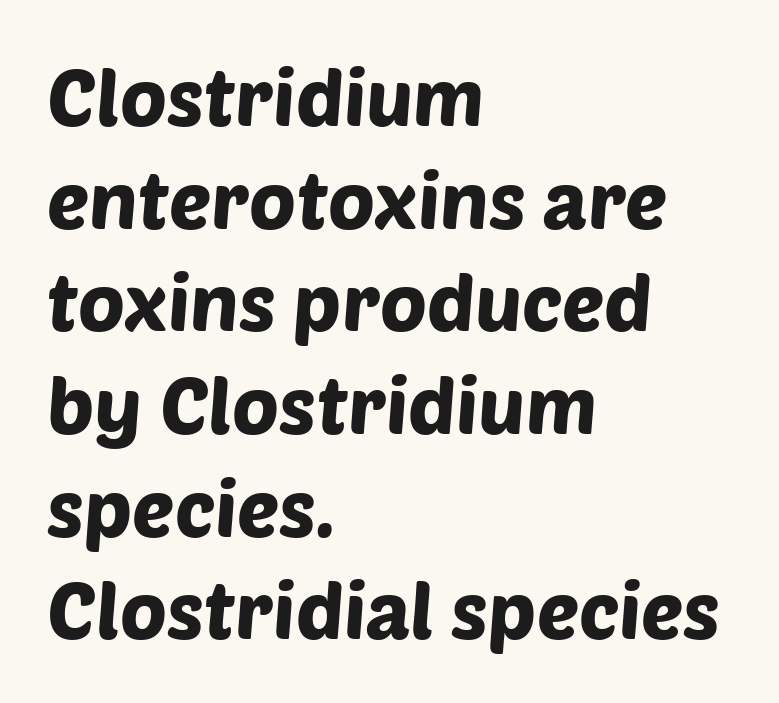
Q: Is the typeface a serif or a sans-serif typeface? A: Sans-serif.
Q: Is the text underlined? A: No.
Q: How is the paragraph aligned? A: Left-aligned.
Q: Is the spacing between letters normal or unusually wide? A: Normal.
Q: Is the spacing between lines tight, normal or loose? A: Normal.
Q: Width (condensed, normal, or wide)? A: Normal.
Q: Stroke contrast? A: Low.
Q: x-height? A: Large.
Q: Monospaced? A: No.
